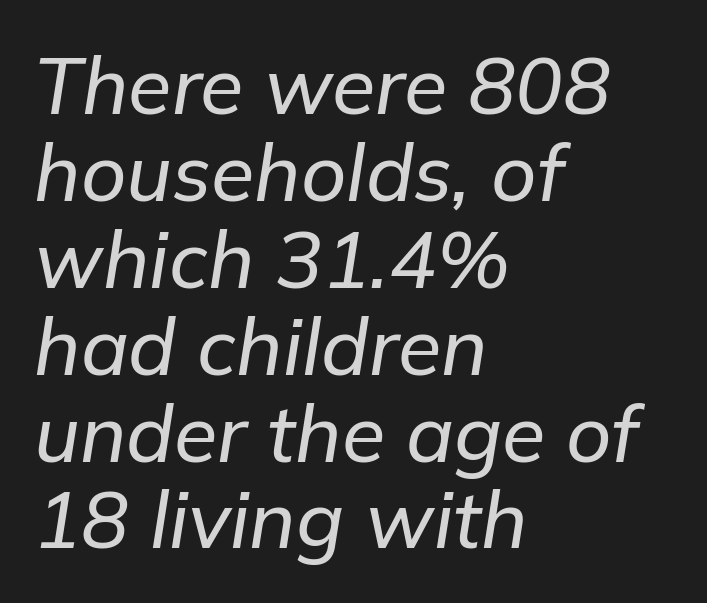
The image shows 79 px text type, italic (leaning right); set left-aligned, tight line spacing (1.1x), normal letter spacing, not underlined; low stroke contrast and a medium x-height.
